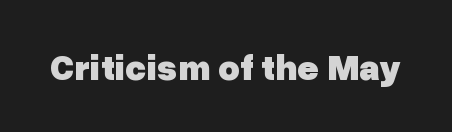
{"serif": "no", "italic": "no", "bold": "yes", "weight": "heavy", "width": "normal", "stroke_contrast": "low", "x_height": "medium", "monospaced": "no", "underline": "no", "letter_spacing": "normal", "letter_spacing_em": 0.0, "glyph_px": 37}
